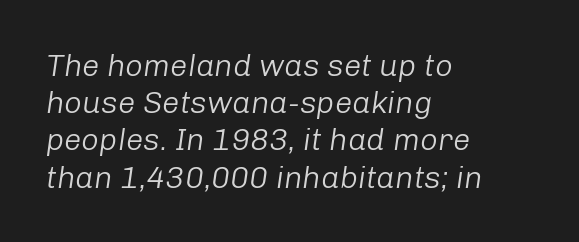
{"italic": "yes", "lean": "right", "slant_degrees": 8, "bold": "no", "weight": "light", "width": "normal", "stroke_contrast": "low", "x_height": "medium", "monospaced": "no", "underline": "no", "align": "left", "line_spacing_ratio": 1.2, "letter_spacing": "normal", "letter_spacing_em": 0.0, "glyph_px": 31}
